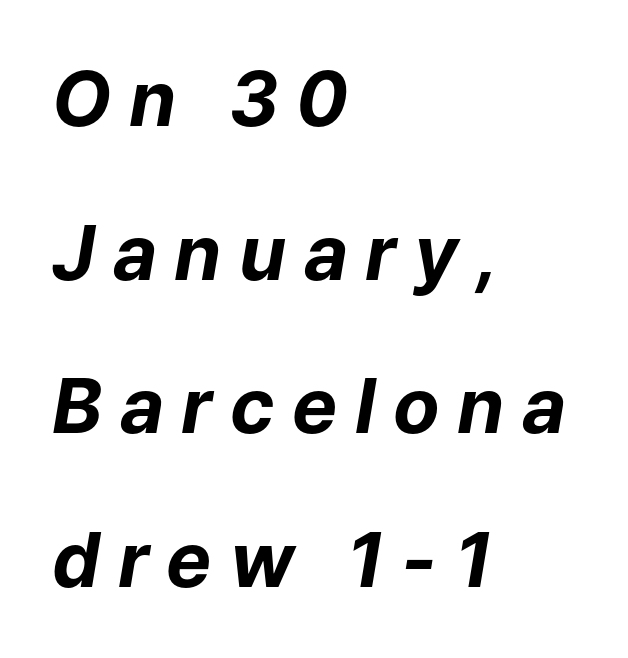
Q: Is the text bold? A: Yes.
Q: Is the text italic (slanted)? A: Yes, it leans right by about 9 degrees.
Q: Is the text underlined? A: No.
Q: How is the paragraph aligned? A: Left-aligned.
Q: Is the spacing between letters normal or unusually wide? A: Unusually wide.
Q: Is the spacing between lines tight, normal or loose? A: Loose.
Q: Width (condensed, normal, or wide)? A: Normal.
Q: Stroke contrast? A: Low.
Q: x-height? A: Medium.
Q: Monospaced? A: No.
